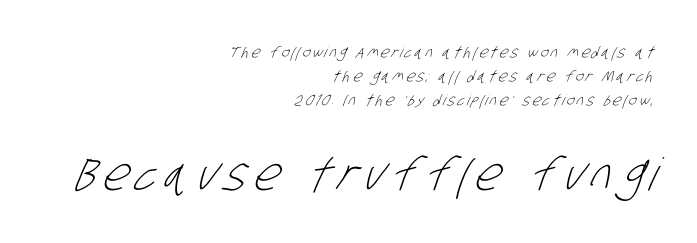
The letters advance in unequal steps, a hallmark of proportional type. Are there feet on the stems? There aren't — it's a sans. One-word summary of the alignment: right. Reading top to bottom, the characters get bigger at the block break. Only glyphs here, with clear space below each row.
